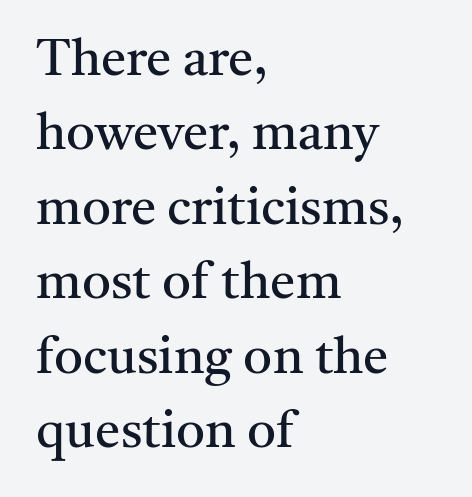
Q: Is the text bold? A: No.
Q: Is the text italic (slanted)? A: No, it is upright.
Q: Is the typeface a serif or a sans-serif typeface? A: Serif.
Q: Is the text underlined? A: No.
Q: How is the paragraph aligned? A: Left-aligned.
Q: Is the spacing between letters normal or unusually wide? A: Normal.
Q: Is the spacing between lines tight, normal or loose? A: Normal.
Q: Width (condensed, normal, or wide)? A: Normal.
Q: Stroke contrast? A: Medium.
Q: x-height? A: Medium.
Q: Monospaced? A: No.
